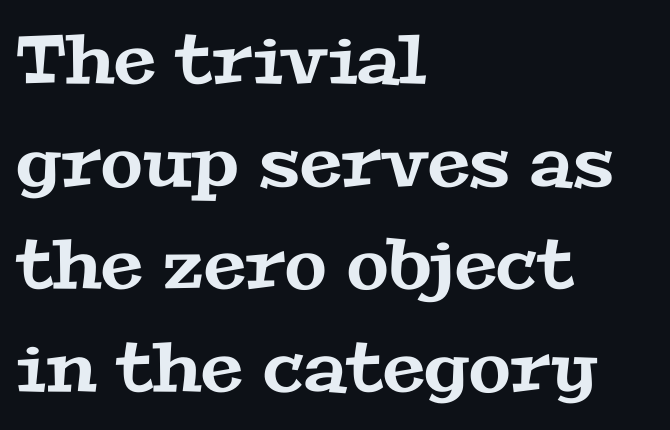
Is the letter spacing exaggerated? No — it looks like the ordinary default. In terms of leading, this rendering sits right in the middle. Note: serifs present on the glyphs. Left-aligned paragraph, ragged on the right. Letters rest on an invisible, unmarked baseline. Here the designer chose a conventional face with non-uniform glyph widths.
